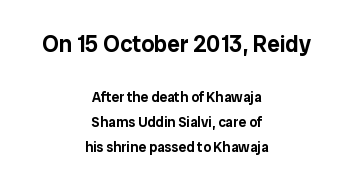
The image shows 23 px text type, upright; set centered, line spacing 1.77x, normal letter spacing, not underlined; the first (top) block is 1.64x larger.
